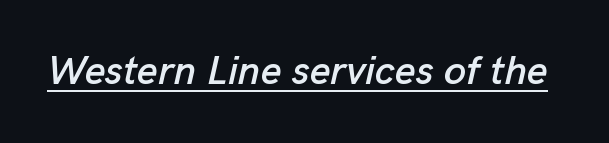
Q: Is the text italic (slanted)? A: Yes, it leans right by about 13 degrees.
Q: Is the text underlined? A: Yes.
Q: Is the spacing between letters normal or unusually wide? A: Normal.
Q: Width (condensed, normal, or wide)? A: Normal.
Q: Stroke contrast? A: Low.
Q: x-height? A: Medium.
Q: Monospaced? A: No.
